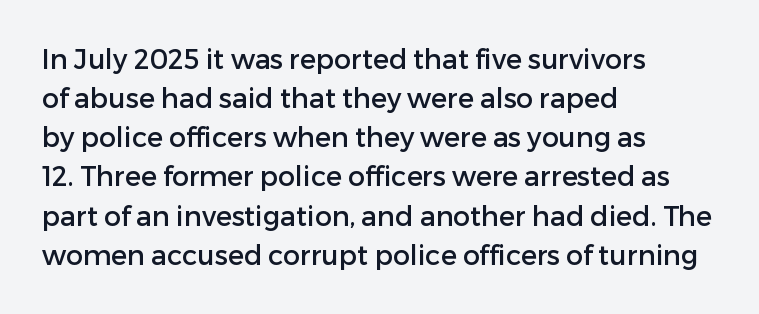
Evenly set lines give the paragraph a standard silhouette. What stands out about the letter spacing? Nothing — it is the standard amount. Glance below the letters and you will spot only blank space. The compositor pushed each line to the left boundary. The axis of the letterforms is exactly vertical.
